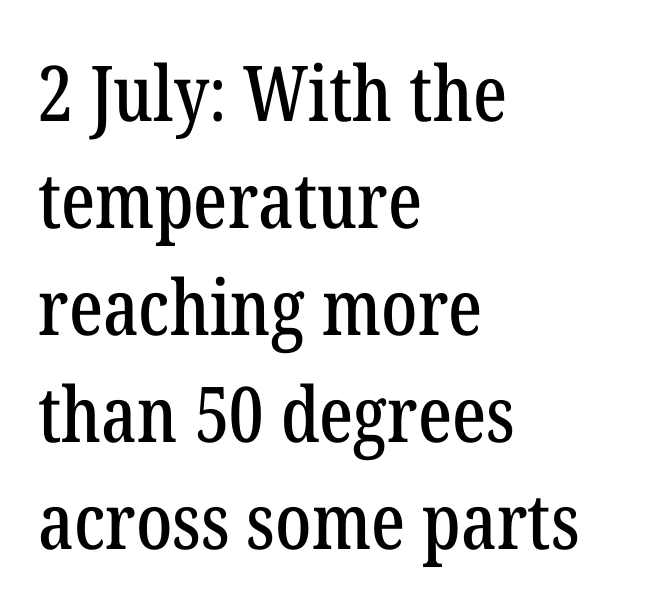
The passage shown stacks its lines at a standard gap. Where is the straight margin? On the left. The letterforms sit shoulder to shoulder at normal distance. Upright lettering throughout. The strip under each line holds only bare page. The type family on display is of the serif kind.
